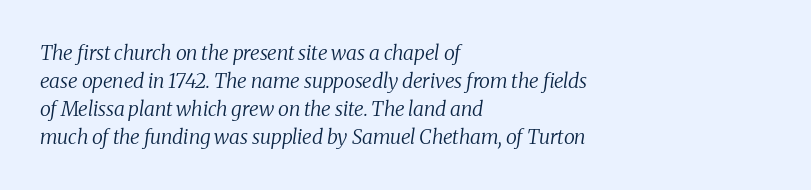
The image shows 20 px text type, italic (leaning right); set left-aligned, normal line spacing (1.4x), normal letter spacing, not underlined.
